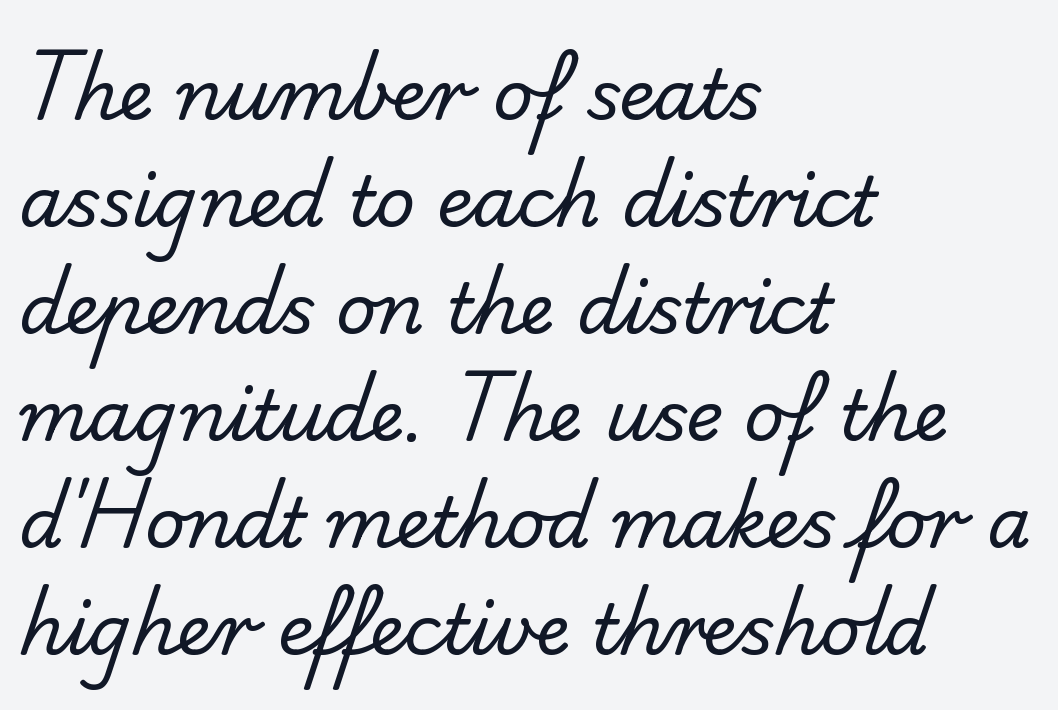
The image shows 70 px regular-weight sans-serif type; set left-aligned, normal line spacing (1.53x), normal letter spacing, not underlined; low stroke contrast and a small x-height.
